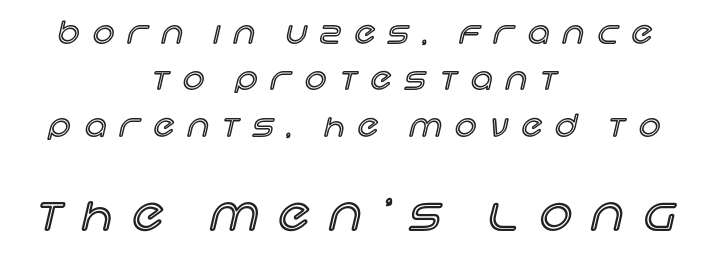
Q: Is the text italic (slanted)? A: Yes.
Q: Is the text underlined? A: No.
Q: How is the paragraph aligned? A: Centered.
Q: Is the spacing between letters normal or unusually wide? A: Unusually wide.
Q: Is the spacing between lines tight, normal or loose? A: Normal.
Q: Which block of text is set in a larger size, the first (top) or the second (bottom)? A: The second (bottom) one.
Q: Width (condensed, normal, or wide)? A: Normal.
Q: x-height? A: Large.
Q: Monospaced? A: No.
